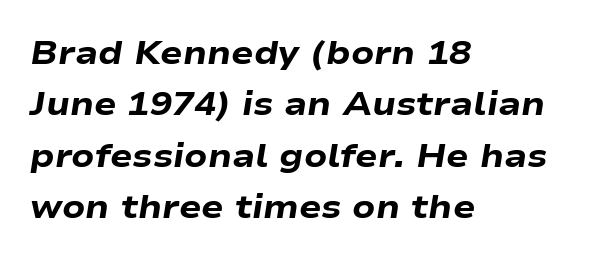
{"italic": "yes", "lean": "right", "slant_degrees": 9, "bold": "yes", "weight": "heavy", "width": "wide", "stroke_contrast": "low", "x_height": "medium", "monospaced": "no", "underline": "no", "align": "left", "line_spacing": "normal", "line_spacing_ratio": 1.56, "letter_spacing": "normal", "letter_spacing_em": 0.0, "glyph_px": 33}
